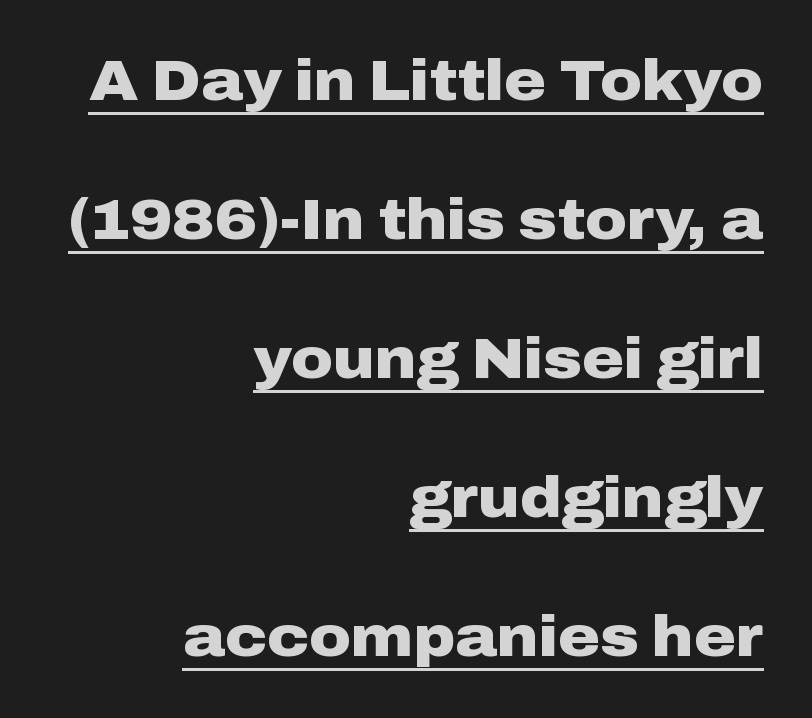
The image shows 57 px heavy, wide sans-serif type, upright; set right-aligned, loose line spacing (2.44x), normal letter spacing, underlined; low stroke contrast and a medium x-height.
